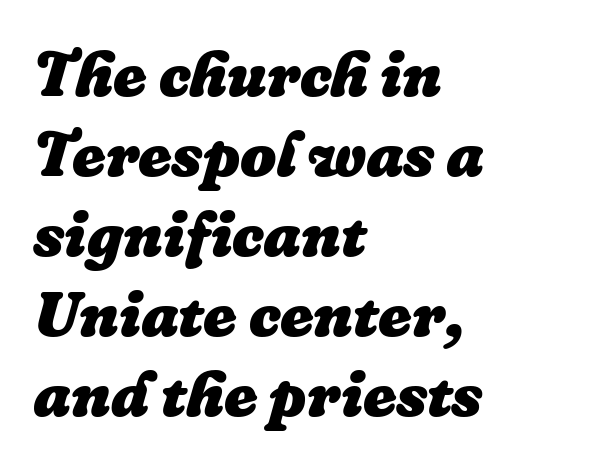
The image shows 64 px heavy type, italic (leaning right); set left-aligned, normal line spacing (1.25x), normal letter spacing, not underlined; low stroke contrast and a medium x-height.
